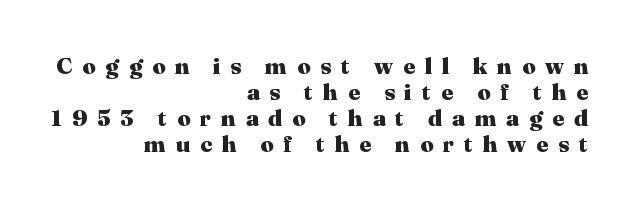
The type sits square on the baseline with zero lean. The foot of each line stays bare and open. Does extra space separate the letters? Yes, quite a lot of it. Typesetter's note: full bold, strokes at maximum text heaviness. Every row of glyphs terminates at an identical x-position on the right.
